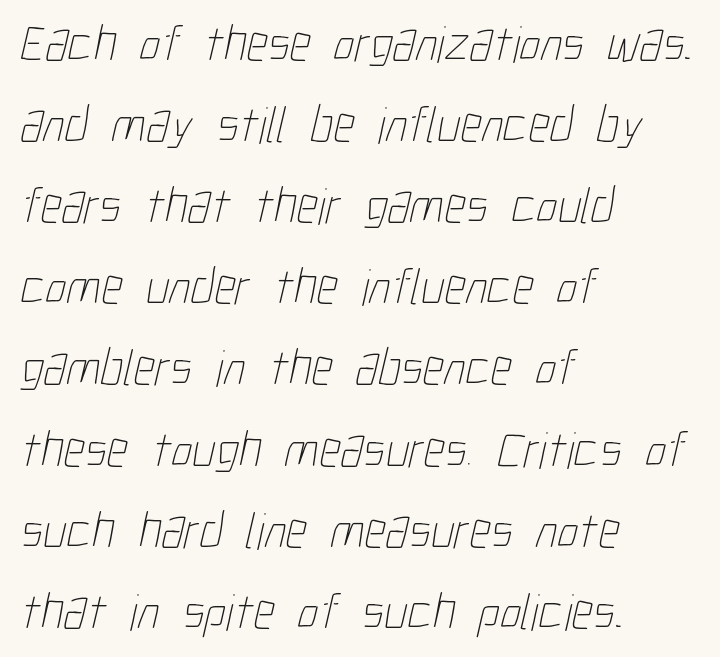
The weight would be labelled regular, book, light, or lighter still. Left-aligned paragraph, ragged on the right. The face used here is proportionally spaced, like ordinary book or web type. Tracking value appears to be zero — textbook default spacing.
